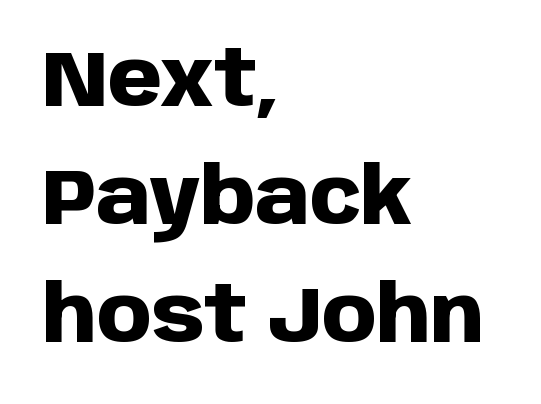
Q: Is the text bold? A: Yes.
Q: Is the text italic (slanted)? A: No, it is upright.
Q: Is the typeface a serif or a sans-serif typeface? A: Sans-serif.
Q: Is the text underlined? A: No.
Q: How is the paragraph aligned? A: Left-aligned.
Q: Is the spacing between letters normal or unusually wide? A: Normal.
Q: Is the spacing between lines tight, normal or loose? A: Normal.
Q: Width (condensed, normal, or wide)? A: Normal.
Q: Stroke contrast? A: Low.
Q: x-height? A: Large.
Q: Monospaced? A: No.
